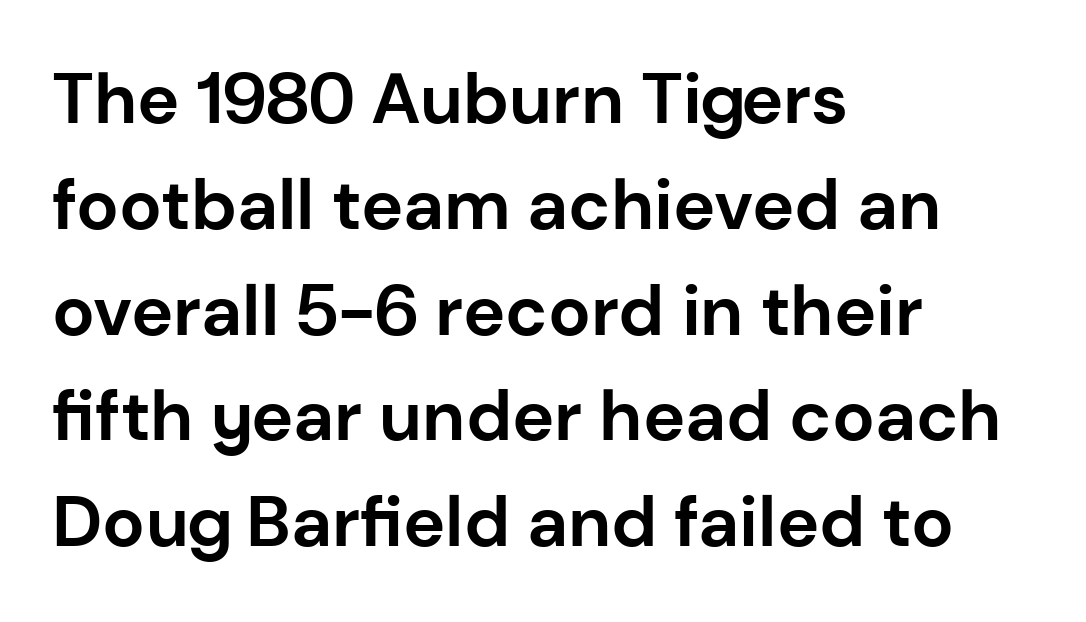
{"serif": "no", "italic": "no", "bold": "yes", "weight": "bold", "width": "normal", "stroke_contrast": "low", "x_height": "medium", "monospaced": "no", "underline": "no", "align": "left", "line_spacing": "normal", "line_spacing_ratio": 1.49, "letter_spacing": "normal", "letter_spacing_em": 0.0, "glyph_px": 71}
